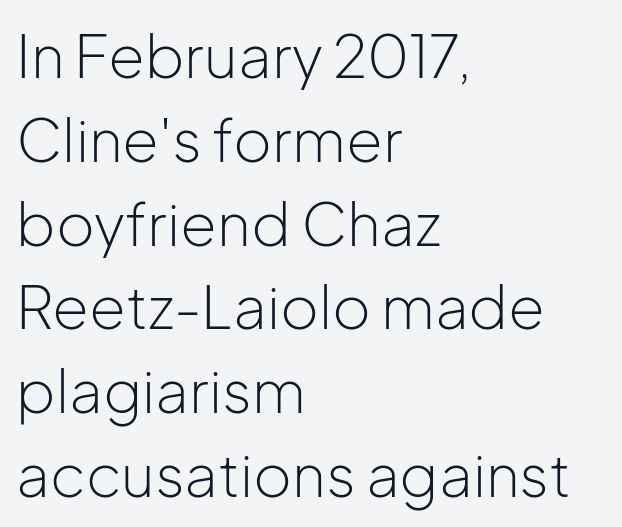
Q: Is the text bold? A: No.
Q: Is the text italic (slanted)? A: No, it is upright.
Q: Is the typeface a serif or a sans-serif typeface? A: Sans-serif.
Q: Is the text underlined? A: No.
Q: How is the paragraph aligned? A: Left-aligned.
Q: Is the spacing between letters normal or unusually wide? A: Normal.
Q: Is the spacing between lines tight, normal or loose? A: Normal.
Q: Width (condensed, normal, or wide)? A: Normal.
Q: Stroke contrast? A: Low.
Q: x-height? A: Medium.
Q: Monospaced? A: No.
